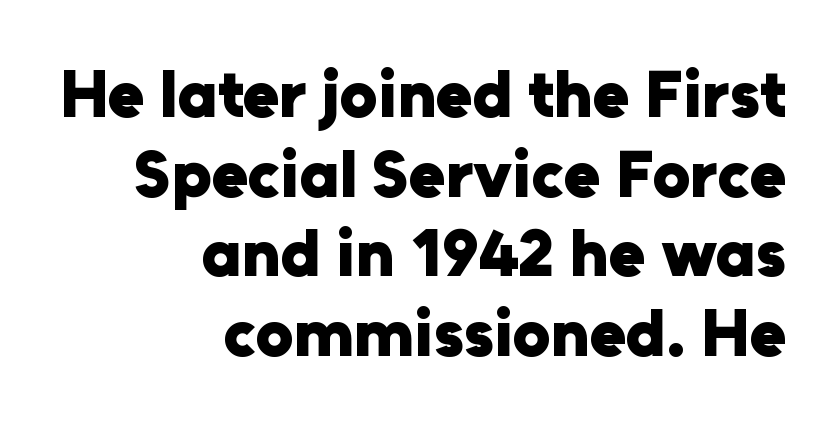
The image shows 67 px heavy sans-serif type, upright; set right-aligned, line spacing 1.19x, normal letter spacing, not underlined; low stroke contrast and a medium x-height.
